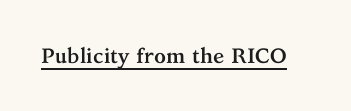
{"italic": "no", "bold": "yes", "underline": "yes", "letter_spacing": "normal", "letter_spacing_em": 0.0, "glyph_px": 21}
